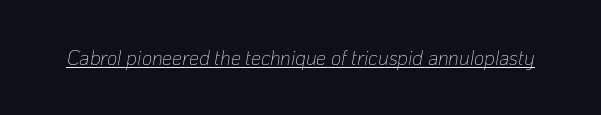
Q: Is the text bold? A: No.
Q: Is the text italic (slanted)? A: Yes, it leans right by about 10 degrees.
Q: Is the text underlined? A: Yes.
Q: Is the spacing between letters normal or unusually wide? A: Normal.
